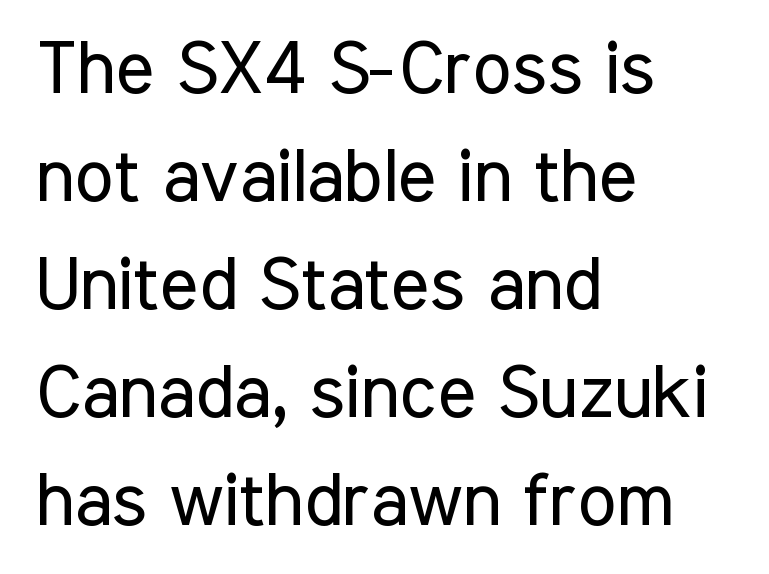
Q: Is the text bold? A: No.
Q: Is the text italic (slanted)? A: No, it is upright.
Q: Is the typeface a serif or a sans-serif typeface? A: Sans-serif.
Q: Is the text underlined? A: No.
Q: How is the paragraph aligned? A: Left-aligned.
Q: Is the spacing between letters normal or unusually wide? A: Normal.
Q: Is the spacing between lines tight, normal or loose? A: Normal.
Q: Width (condensed, normal, or wide)? A: Condensed.
Q: Stroke contrast? A: Low.
Q: x-height? A: Medium.
Q: Monospaced? A: No.
